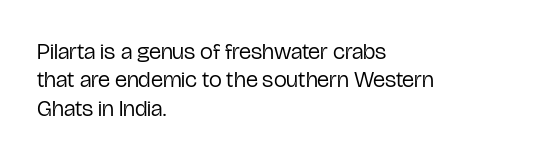
{"italic": "no", "bold": "no", "underline": "no", "align": "left", "line_spacing_ratio": 1.23, "letter_spacing": "normal", "letter_spacing_em": 0.0, "glyph_px": 23}
